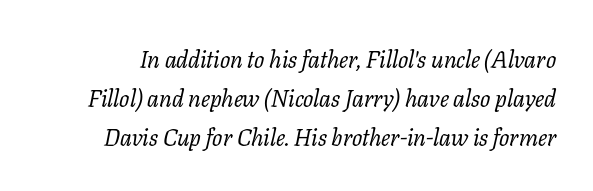
The image shows 24 px text type, italic (leaning right); set normal line spacing (1.62x), normal letter spacing, not underlined.
